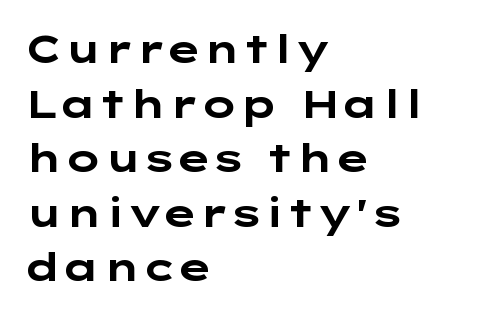
Q: Is the text bold? A: Yes.
Q: Is the text italic (slanted)? A: No, it is upright.
Q: Is the typeface a serif or a sans-serif typeface? A: Sans-serif.
Q: Is the text underlined? A: No.
Q: How is the paragraph aligned? A: Left-aligned.
Q: Is the spacing between letters normal or unusually wide? A: Normal.
Q: Is the spacing between lines tight, normal or loose? A: Normal.
Q: Width (condensed, normal, or wide)? A: Wide.
Q: Stroke contrast? A: Low.
Q: x-height? A: Medium.
